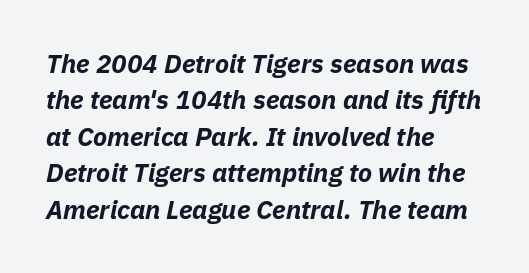
The image shows 26 px bold type, italic (leaning right); set left-aligned, normal line spacing (1.4x), normal letter spacing, not underlined.
